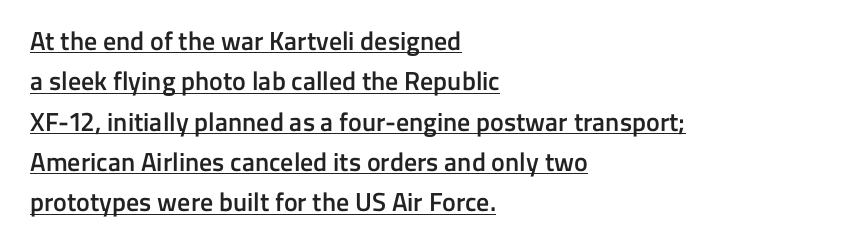
{"italic": "no", "bold": "semi", "underline": "yes", "align": "left", "line_spacing": "normal", "line_spacing_ratio": 1.55, "letter_spacing": "normal", "letter_spacing_em": 0.0, "glyph_px": 26}
